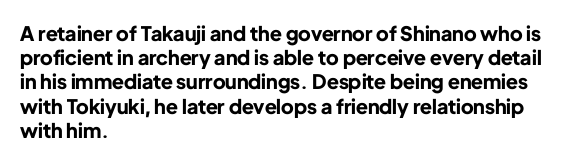
{"italic": "no", "bold": "yes", "underline": "no", "align": "left", "line_spacing_ratio": 1.21, "letter_spacing": "normal", "letter_spacing_em": 0.0, "glyph_px": 20}
